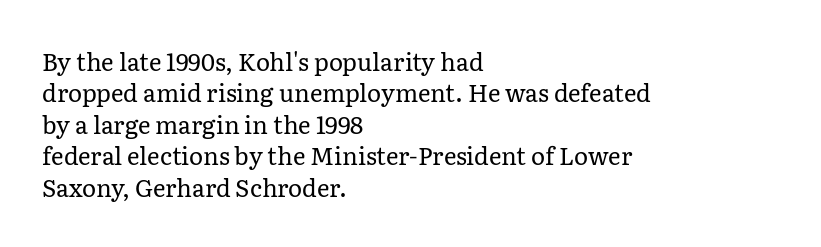
{"italic": "no", "bold": "no", "underline": "no", "align": "left", "line_spacing": "normal", "line_spacing_ratio": 1.31, "letter_spacing": "normal", "letter_spacing_em": 0.0, "glyph_px": 24}
